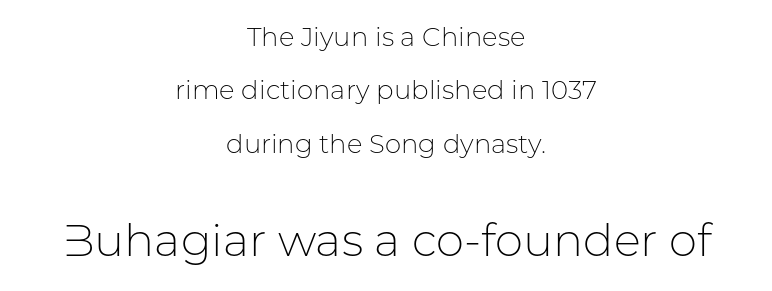
{"serif": "no", "italic": "no", "bold": "no", "weight": "light", "width": "normal", "stroke_contrast": "low", "x_height": "medium", "monospaced": "no", "underline": "no", "align": "center", "line_spacing": "loose", "line_spacing_ratio": 2.05, "letter_spacing": "normal", "letter_spacing_em": 0.0, "larger_block": "second", "size_ratio": 1.73, "glyph_px": 45}
